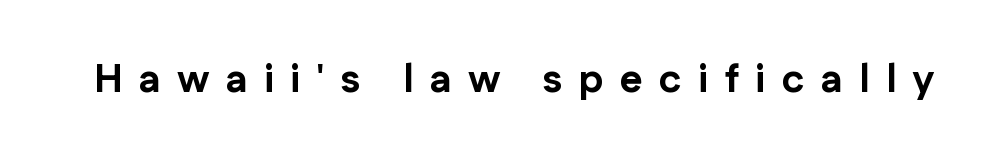
{"serif": "no", "italic": "no", "bold": "yes", "weight": "bold", "width": "normal", "stroke_contrast": "low", "x_height": "medium", "monospaced": "no", "underline": "no", "letter_spacing": "wide", "letter_spacing_em": 0.42, "glyph_px": 39}
